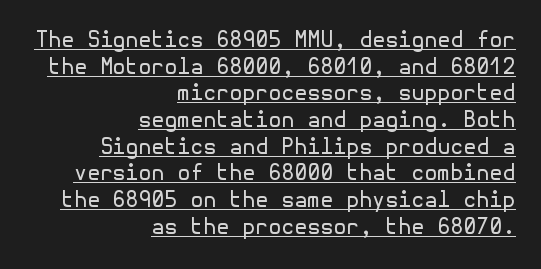
Is this a heavy cut? Hardly; it is regular or lighter. Each new line begins a customary step beneath the previous one. Visually the block forms a straight wall on the right and a jagged coastline on the left. The lettering stays uniformly vertical, giving the passage a roman look. Between one letter and the next there's only the usual sliver of space. The specimen includes a rule beneath the text block's lines.
